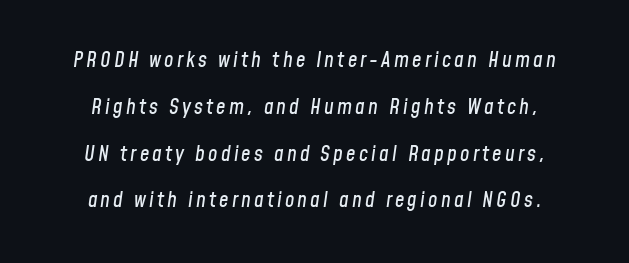
{"italic": "yes", "lean": "right", "slant_degrees": 8, "underline": "no", "align": "center", "line_spacing": "loose", "line_spacing_ratio": 2.23, "glyph_px": 21}
